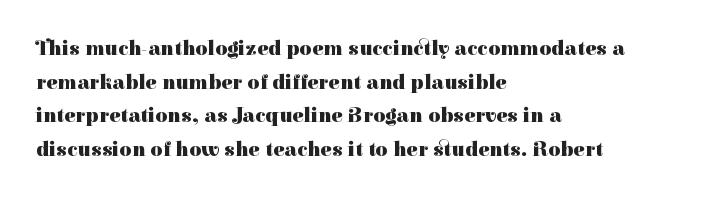
{"italic": "no", "bold": "yes", "underline": "no", "align": "left", "line_spacing": "normal", "line_spacing_ratio": 1.6, "letter_spacing": "normal", "letter_spacing_em": 0.0, "glyph_px": 21}
